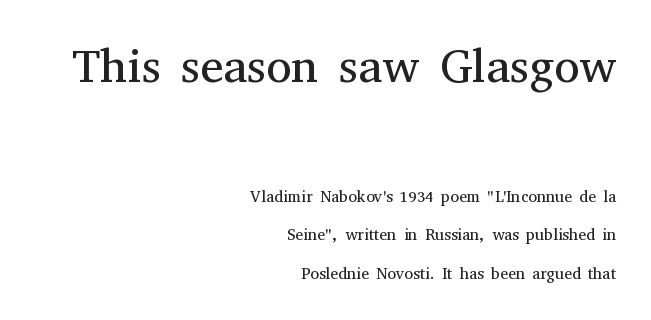
{"serif": "yes", "italic": "no", "bold": "no", "weight": "regular", "width": "normal", "stroke_contrast": "medium", "x_height": "medium", "monospaced": "no", "underline": "no", "align": "right", "line_spacing": "loose", "line_spacing_ratio": 2.41, "letter_spacing": "normal", "letter_spacing_em": 0.0, "larger_block": "first", "size_ratio": 2.94, "glyph_px": 47}
